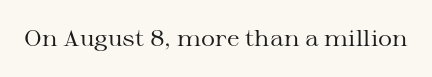
Q: Is the text bold? A: No.
Q: Is the text italic (slanted)? A: No, it is upright.
Q: Is the text underlined? A: No.
Q: Is the spacing between letters normal or unusually wide? A: Normal.
